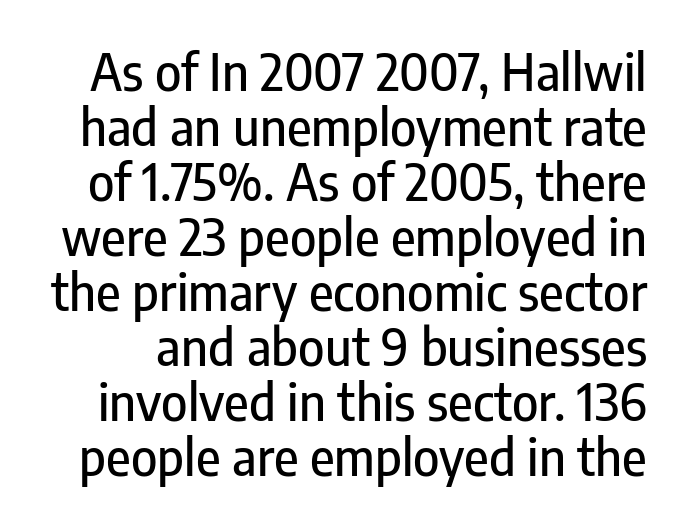
Has an underline been added? It has not. The face used here is proportionally spaced, like ordinary book or web type. Are there feet on the stems? There aren't — it's a sans. Students, note that the glyphs here touch the page at normal intervals. Students, observe: this is what under-led, compact text looks like. Do the letters lean? They stand straight.
